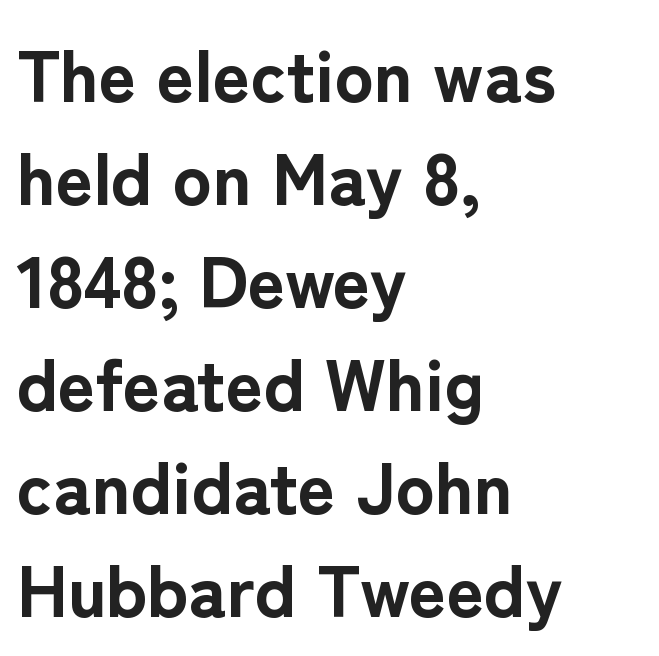
Glyph-to-glyph distance matches everyday printed text. Varying glyph widths throughout — classic text-font behaviour. Reading down the block, your eye returns to a fixed left position each line. Only glyphs here, with clear space below each row.
